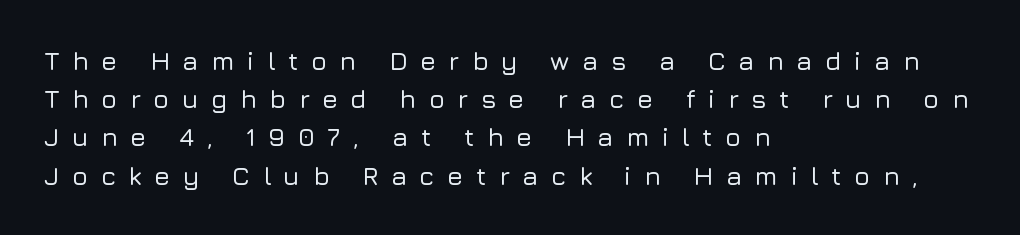
The image shows 26 px text type, upright; set left-aligned, normal line spacing (1.47x), unusually wide letter spacing (+0.48 em), not underlined.
